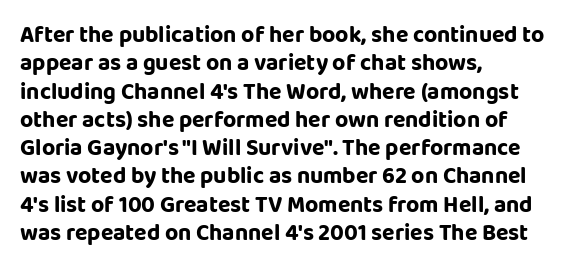
One-word summary of the alignment: left. These lines keep a tight, regular rhythm from letter to letter. Letters rest on an invisible, unmarked baseline. In terms of posture, this sample is upright.
